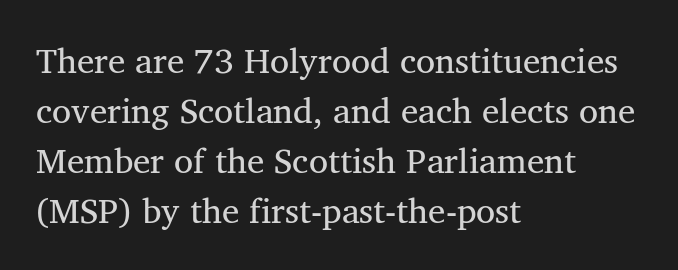
Check under the words: just untouched page. The tracking reads as untouched default to a designer's eye. This is serif lettering, the kind often seen in printed books. Students, observe: this is what conventionally led text looks like.
